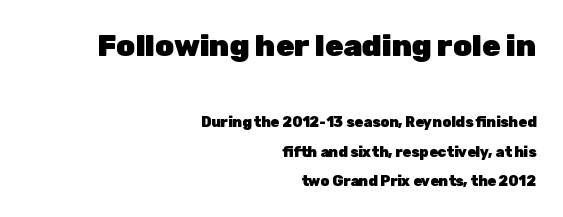
The image shows 30 px heavy sans-serif type, upright; set right-aligned, loose line spacing (2.08x), normal letter spacing, not underlined; the first (top) block is 2.14x larger; low stroke contrast and a medium x-height.
